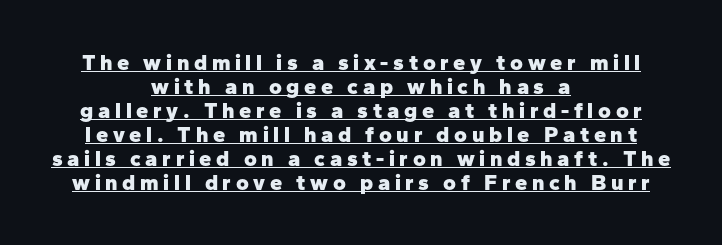
{"italic": "no", "bold": "yes", "underline": "yes", "align": "center", "line_spacing": "tight", "line_spacing_ratio": 1.09, "letter_spacing": "wide", "letter_spacing_em": 0.21, "glyph_px": 22}
